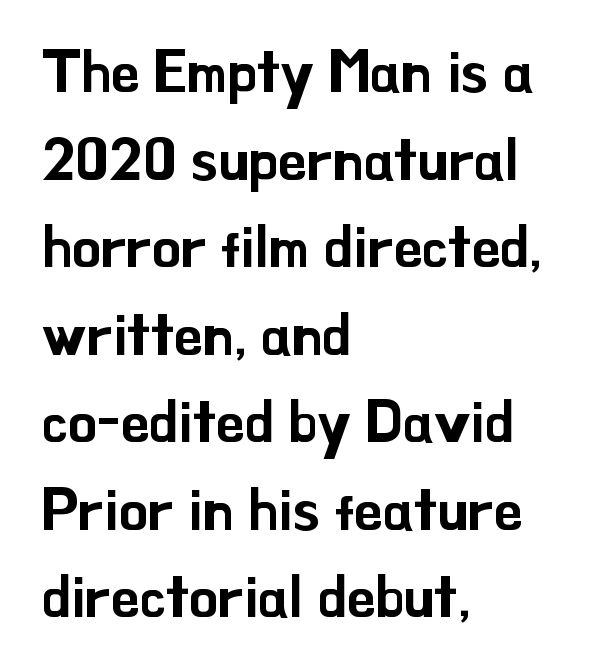
These lines are rendered in a variable-pitch font. This sample uses an upright cut, with every glyph sitting square on the baseline. Only glyphs here, with clear space below each row. Observe the ordinary spacing: letters are neighbours, not strangers. Quick note: interline space is typical.
